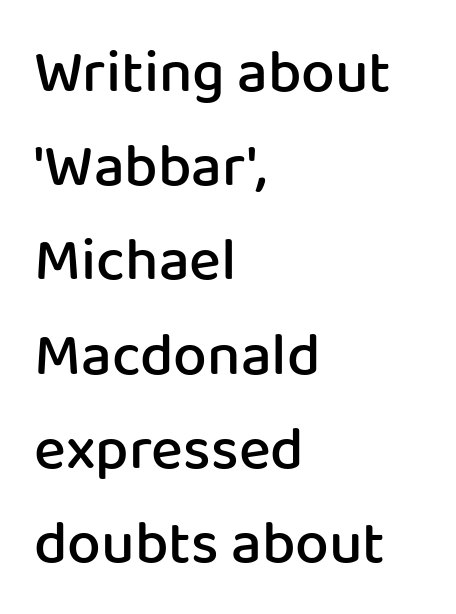
Q: Is the text bold? A: Semi-bold.
Q: Is the text italic (slanted)? A: No, it is upright.
Q: Is the typeface a serif or a sans-serif typeface? A: Sans-serif.
Q: Is the text underlined? A: No.
Q: How is the paragraph aligned? A: Left-aligned.
Q: Is the spacing between letters normal or unusually wide? A: Normal.
Q: Is the spacing between lines tight, normal or loose? A: Normal.
Q: Width (condensed, normal, or wide)? A: Normal.
Q: Stroke contrast? A: Low.
Q: x-height? A: Medium.
Q: Monospaced? A: No.
